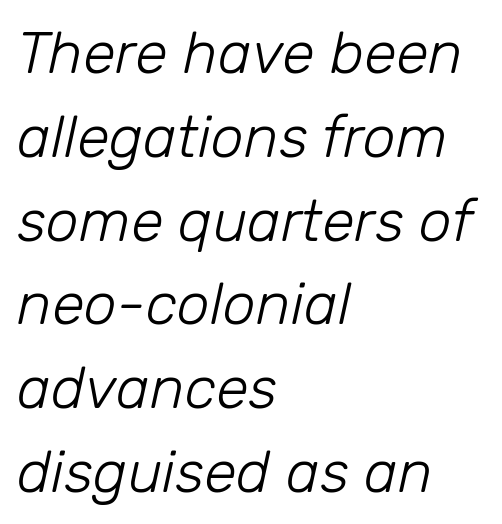
Where is the straight margin? On the left. No heavy texture on the line: the type isn't bold. Evenly set lines give the paragraph a standard silhouette. Observe the ordinary spacing: letters are neighbours, not strangers. Note the varied advance widths — an 'i' is clearly narrower than an 'm'. Check under the words: just untouched page.
